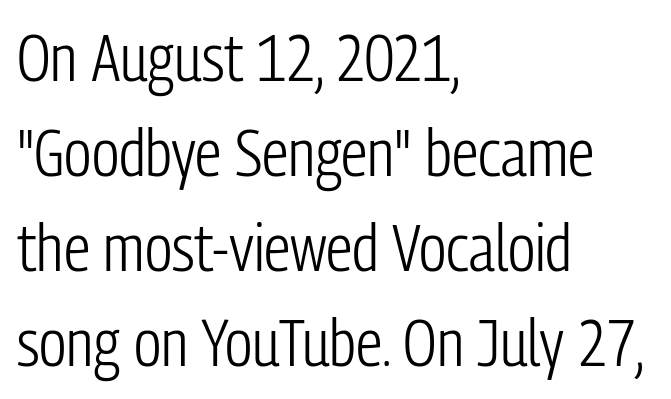
Vertical spacing — default. The rag falls on the right side of this text block. Nothing heavy about these letters — not bold at all. Serif or sans? Sans — the stroke terminals are bare. The gaps between neighbouring characters are ordinary and unremarkable. The space beneath each line is pristine and unruled.
